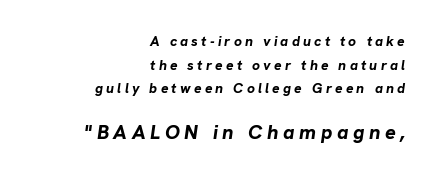
{"italic": "yes", "lean": "right", "slant_degrees": 8, "bold": "yes", "underline": "no", "align": "right", "line_spacing": "normal", "line_spacing_ratio": 1.69, "letter_spacing": "wide", "letter_spacing_em": 0.23, "larger_block": "second", "size_ratio": 1.43, "glyph_px": 20}
